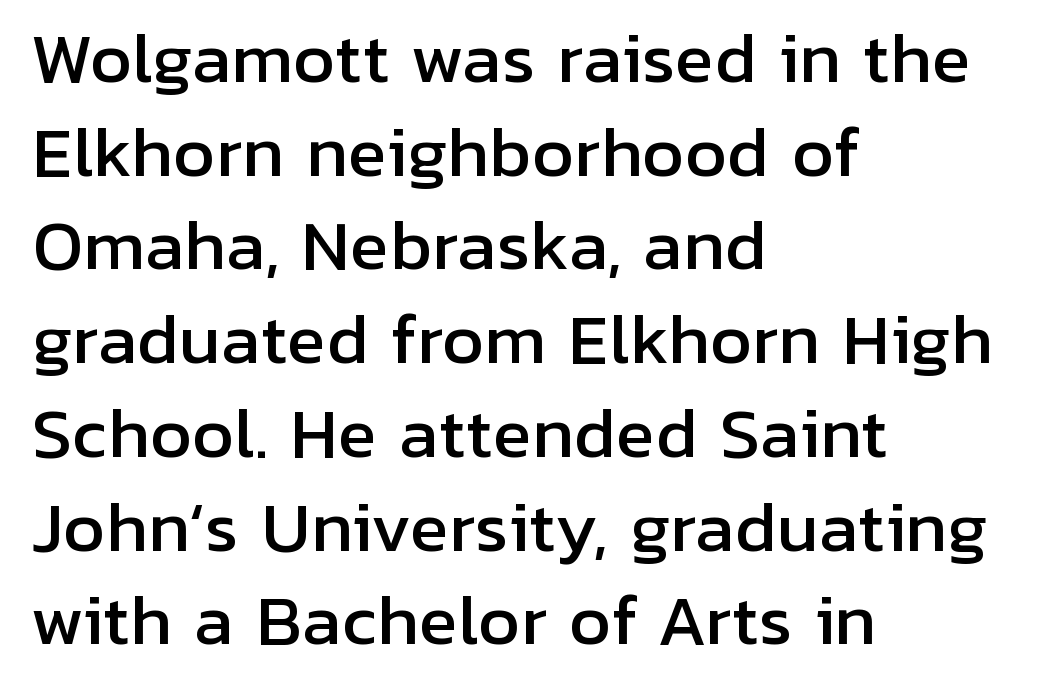
The image shows 66 px sans-serif type, upright; set left-aligned, normal line spacing (1.42x), normal letter spacing, not underlined; low stroke contrast and a medium x-height.
